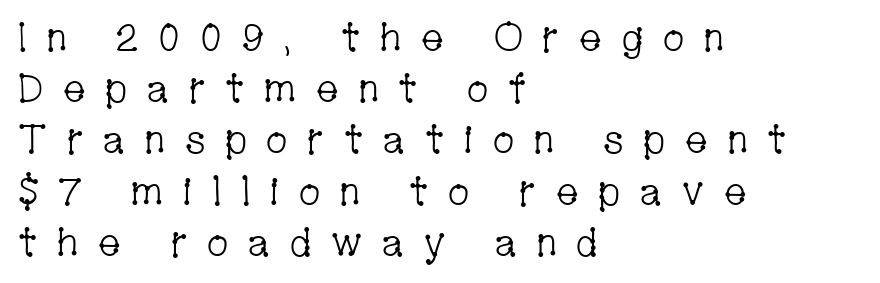
Q: Is the text bold? A: No.
Q: Is the text italic (slanted)? A: No, it is upright.
Q: Is the typeface a serif or a sans-serif typeface? A: Serif.
Q: Is the text underlined? A: No.
Q: How is the paragraph aligned? A: Left-aligned.
Q: Is the spacing between letters normal or unusually wide? A: Unusually wide.
Q: Is the spacing between lines tight, normal or loose? A: Normal.
Q: Width (condensed, normal, or wide)? A: Condensed.
Q: Stroke contrast? A: Low.
Q: x-height? A: Medium.
Q: Monospaced? A: No.
